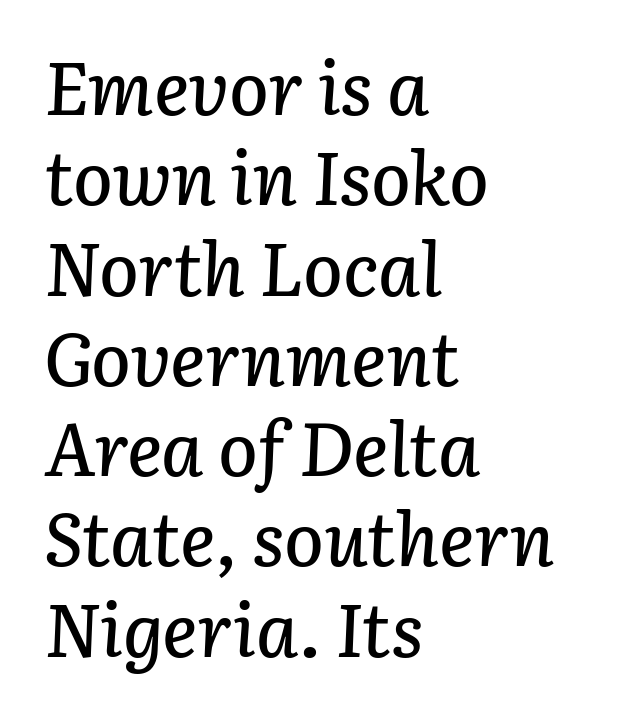
The image shows 74 px text type, italic (leaning right); set left-aligned, line spacing 1.22x, normal letter spacing, not underlined; low stroke contrast and a medium x-height.
